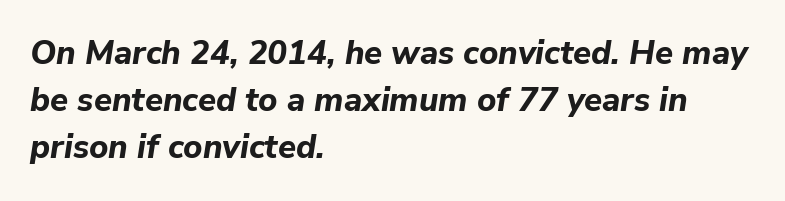
The image shows 33 px bold type, italic (leaning right); set left-aligned, normal line spacing (1.43x), normal letter spacing, not underlined; low stroke contrast and a medium x-height.
